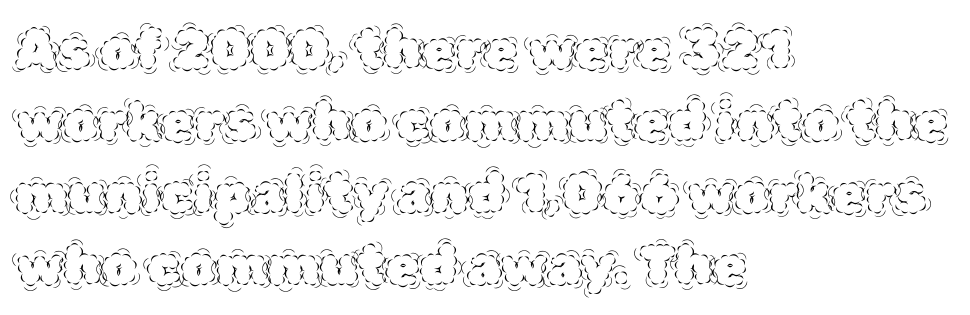
Short note: letters normally spaced. Looks like regular typesetting: each glyph gets only the width it needs. The space between consecutive lines is moderate. This is not heavy type; no bold has been used. Nobody drew a line under any word here. These lines are set flush left with a ragged right edge.
